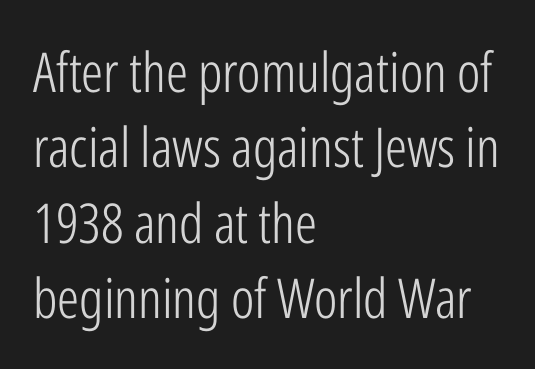
A sans-serif font was chosen for this passage. Evenly set lines give the paragraph a standard silhouette. Does the copy run flush right? No — it runs flush left. The letters stand straight up with perfectly vertical stems. The typeface has the unassuming heft of standard copy or less. Character widths vary here, with narrow letters taking less room than wide ones.
